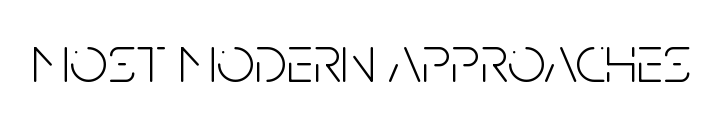
Q: Is the text bold? A: No.
Q: Is the text italic (slanted)? A: No, it is upright.
Q: Is the typeface a serif or a sans-serif typeface? A: Sans-serif.
Q: Is the text underlined? A: No.
Q: Is the spacing between letters normal or unusually wide? A: Normal.
Q: Width (condensed, normal, or wide)? A: Condensed.
Q: Stroke contrast? A: Low.
Q: x-height? A: Large.
Q: Monospaced? A: No.
